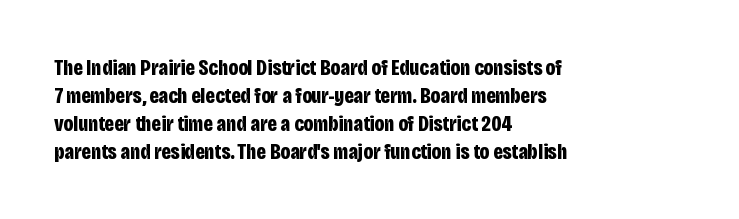
The image shows 22 px bold type, upright; set left-aligned, normal line spacing (1.27x), normal letter spacing, not underlined.
